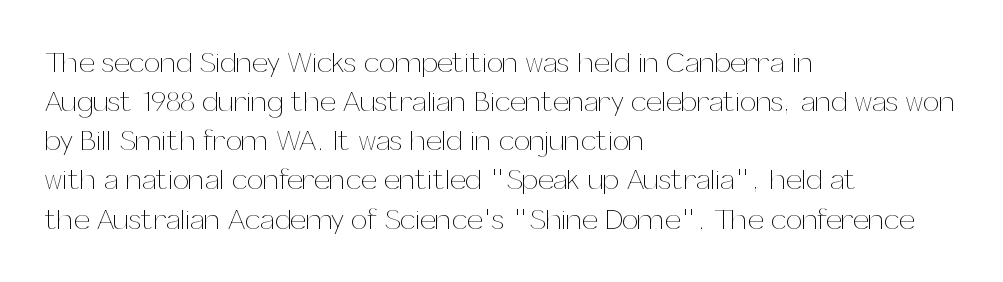
{"italic": "no", "bold": "no", "weight": "thin", "width": "normal", "stroke_contrast": "medium", "x_height": "medium", "monospaced": "no", "underline": "no", "align": "left", "line_spacing": "normal", "line_spacing_ratio": 1.35, "letter_spacing": "normal", "letter_spacing_em": 0.0, "glyph_px": 29}
